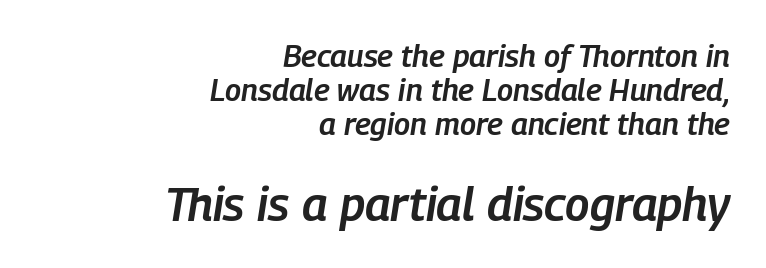
The image shows 47 px semibold, condensed type, italic (leaning right); set right-aligned, tight line spacing (1.09x), normal letter spacing, not underlined; the second (bottom) block is 1.52x larger; low stroke contrast and a medium x-height.
